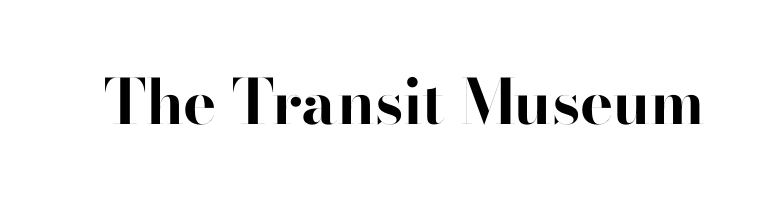
The image shows 62 px bold sans-serif type, upright; set normal letter spacing, not underlined; high stroke contrast and a small x-height.
